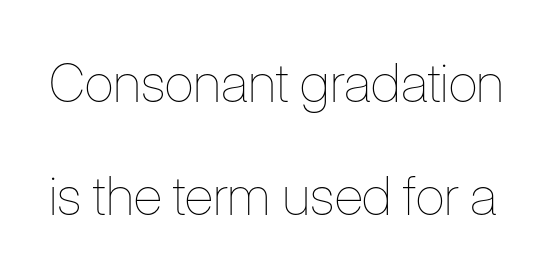
The image shows 54 px thin, condensed type, upright; set loose line spacing (2.09x), normal letter spacing, not underlined; low stroke contrast and a medium x-height.
